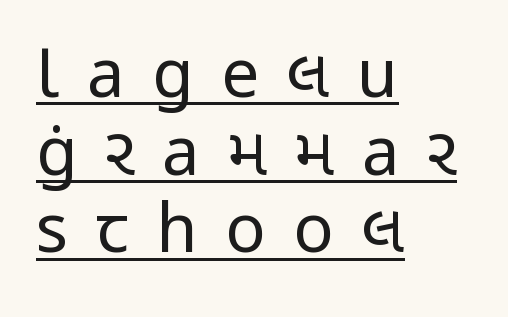
Stems here are at most as thick as an everyday book face. Note: no serifs on the glyphs. You can see a thin bar hugging the bottom of the glyphs. Think of a printed novel: that variable character pitch is what you see here. Does extra space separate the letters? Yes, quite a lot of it.
